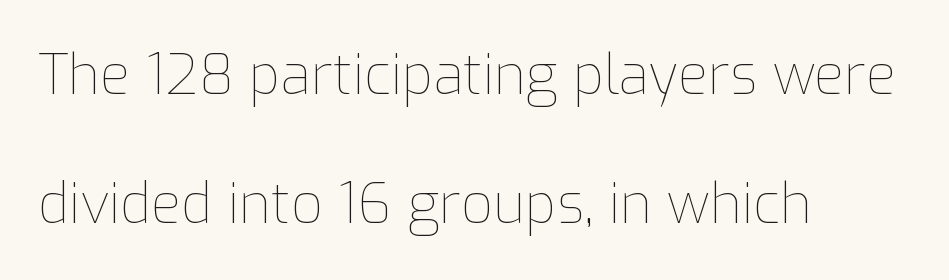
{"italic": "no", "bold": "no", "weight": "thin", "width": "normal", "stroke_contrast": "low", "x_height": "medium", "monospaced": "no", "underline": "no", "align": "left", "line_spacing": "loose", "line_spacing_ratio": 2.35, "letter_spacing": "normal", "letter_spacing_em": 0.0, "glyph_px": 55}
